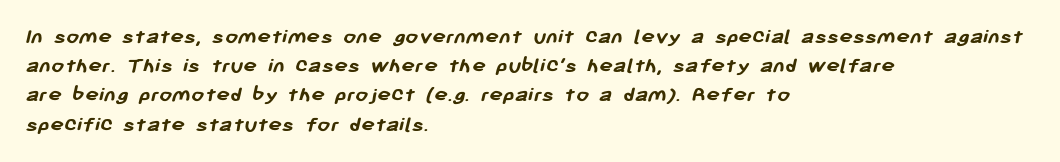
{"bold": "yes", "underline": "no", "align": "left", "line_spacing": "normal", "line_spacing_ratio": 1.27, "letter_spacing": "normal", "letter_spacing_em": 0.0, "glyph_px": 23}
